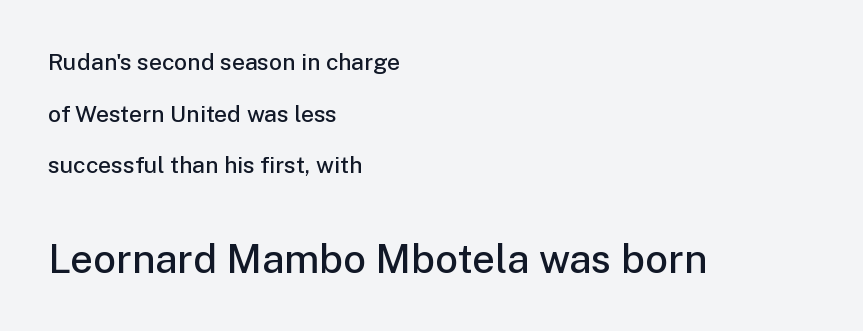
The image shows 40 px semibold sans-serif type, upright; set left-aligned, loose line spacing (2.25x), normal letter spacing, not underlined; the second (bottom) block is 1.74x larger; low stroke contrast and a medium x-height.
